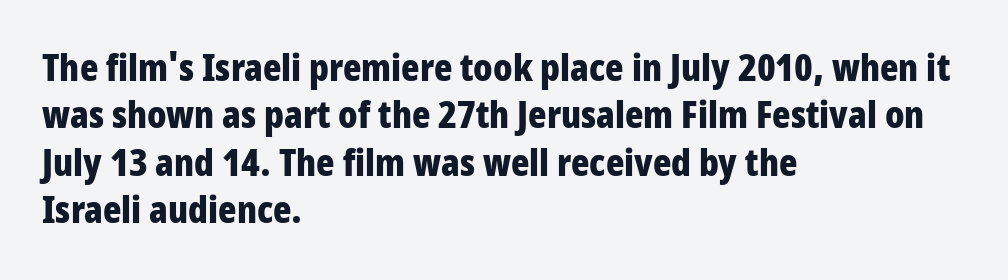
{"serif": "no", "italic": "no", "bold": "yes", "weight": "bold", "width": "condensed", "stroke_contrast": "low", "x_height": "large", "monospaced": "no", "underline": "no", "align": "left", "line_spacing": "normal", "line_spacing_ratio": 1.25, "letter_spacing": "normal", "letter_spacing_em": 0.0, "glyph_px": 38}
